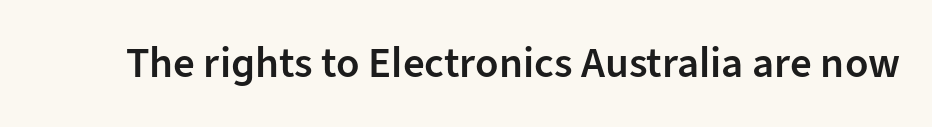
{"serif": "no", "italic": "no", "bold": "semi", "weight": "semibold", "width": "normal", "stroke_contrast": "low", "x_height": "medium", "monospaced": "no", "underline": "no", "letter_spacing": "normal", "letter_spacing_em": 0.0, "glyph_px": 43}
